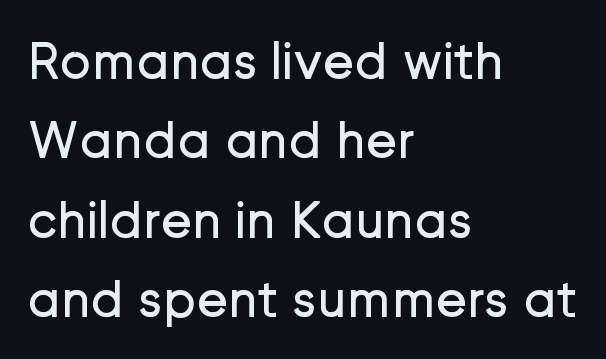
{"serif": "no", "italic": "no", "bold": "no", "weight": "regular", "width": "normal", "stroke_contrast": "low", "x_height": "medium", "monospaced": "no", "underline": "no", "align": "left", "line_spacing": "normal", "line_spacing_ratio": 1.5, "letter_spacing": "normal", "letter_spacing_em": 0.0, "glyph_px": 53}
